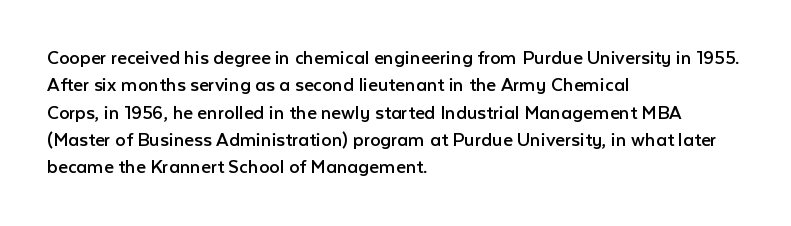
{"italic": "no", "bold": "no", "underline": "no", "align": "left", "line_spacing": "normal", "line_spacing_ratio": 1.3, "letter_spacing": "normal", "letter_spacing_em": 0.0, "glyph_px": 21}
